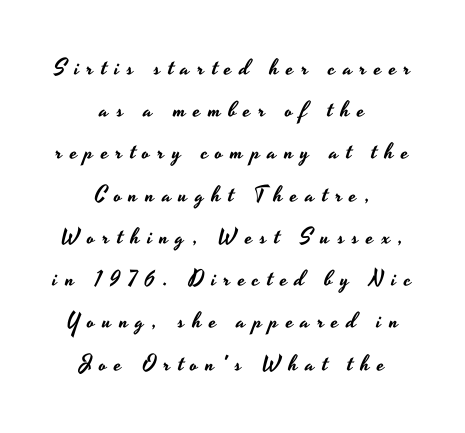
The image shows 22 px text type; set centered, loose line spacing (1.92x), unusually wide letter spacing (+0.35 em), not underlined.
